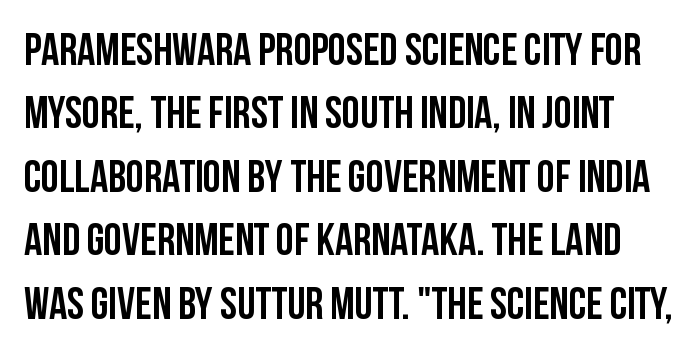
The image shows 45 px semibold, condensed sans-serif type, upright; set normal line spacing (1.41x), normal letter spacing, not underlined; low stroke contrast and a large x-height.
